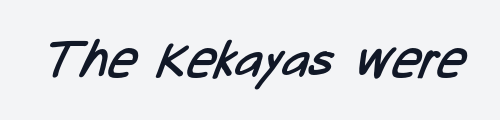
The image shows 50 px regular-weight, condensed sans-serif type; set normal letter spacing, not underlined; low stroke contrast and a medium x-height.
